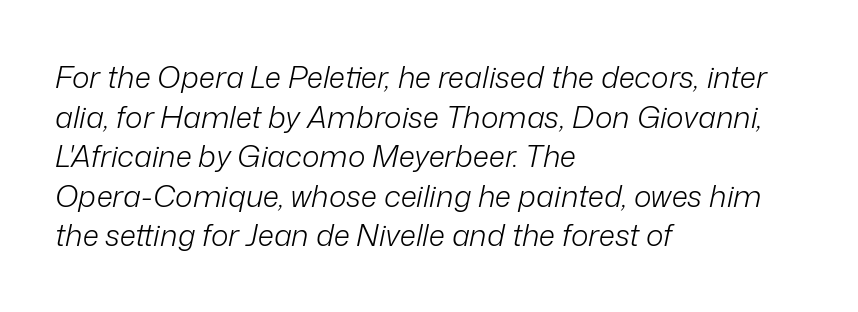
Q: Is the text bold? A: No.
Q: Is the text italic (slanted)? A: Yes, it leans right by about 12 degrees.
Q: Is the text underlined? A: No.
Q: How is the paragraph aligned? A: Left-aligned.
Q: Is the spacing between letters normal or unusually wide? A: Normal.
Q: Is the spacing between lines tight, normal or loose? A: Normal.
Q: Width (condensed, normal, or wide)? A: Normal.
Q: Stroke contrast? A: Low.
Q: x-height? A: Medium.
Q: Monospaced? A: No.
